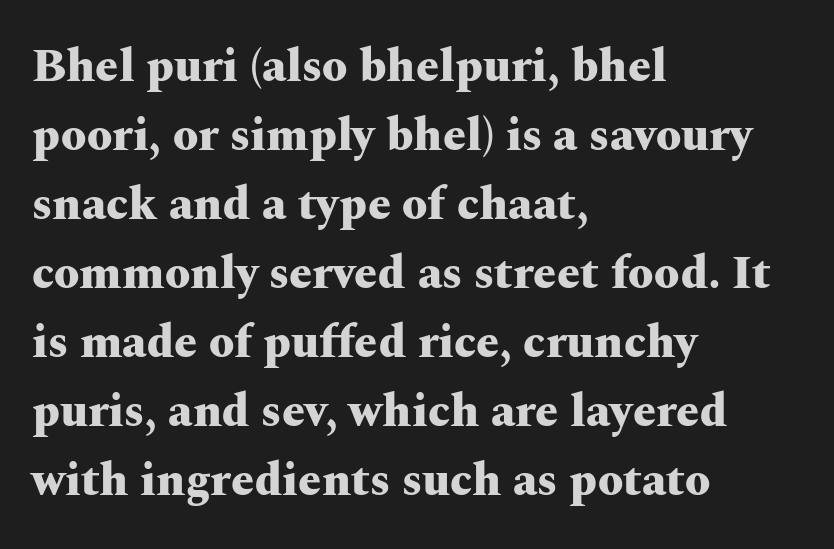
Q: Is the text bold? A: Yes.
Q: Is the text italic (slanted)? A: No, it is upright.
Q: Is the typeface a serif or a sans-serif typeface? A: Serif.
Q: Is the text underlined? A: No.
Q: How is the paragraph aligned? A: Left-aligned.
Q: Is the spacing between letters normal or unusually wide? A: Normal.
Q: Is the spacing between lines tight, normal or loose? A: Normal.
Q: Width (condensed, normal, or wide)? A: Wide.
Q: Stroke contrast? A: Medium.
Q: x-height? A: Medium.
Q: Monospaced? A: No.
